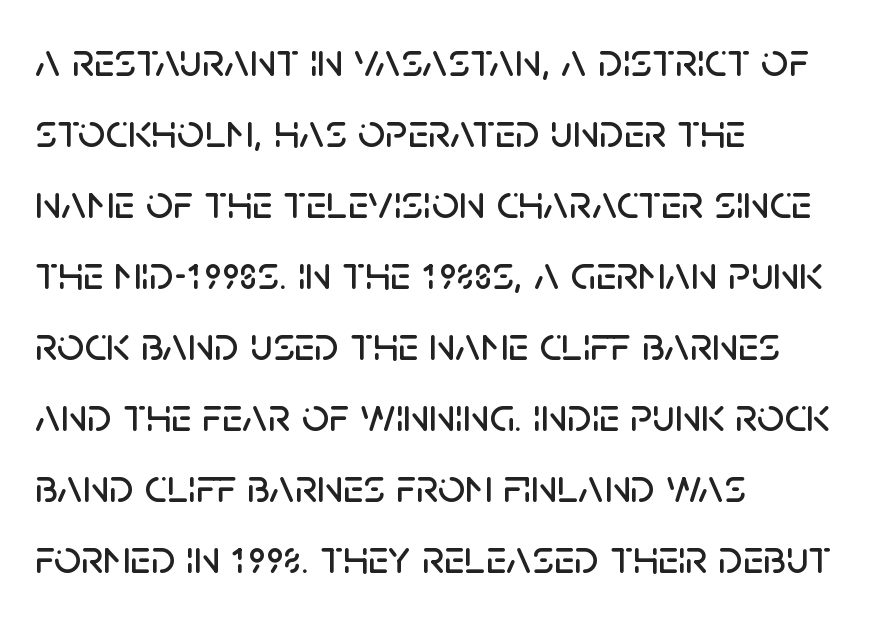
{"serif": "no", "italic": "no", "width": "normal", "stroke_contrast": "low", "x_height": "large", "monospaced": "no", "underline": "no", "align": "left", "line_spacing": "normal", "line_spacing_ratio": 1.48, "letter_spacing": "normal", "letter_spacing_em": 0.0, "glyph_px": 48}
